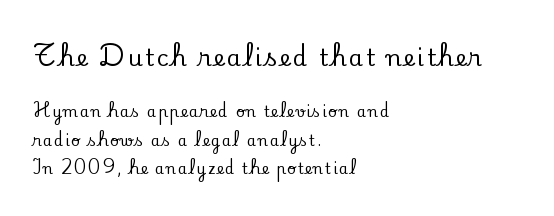
The image shows 23 px text type, upright; set left-aligned, loose line spacing (1.9x), not underlined; the first (top) block is 1.53x larger.
